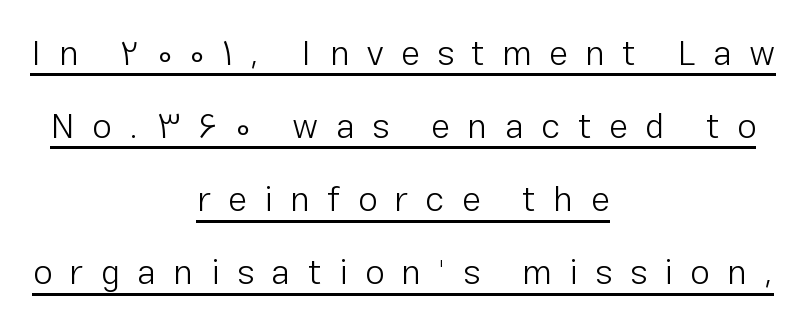
{"serif": "no", "italic": "no", "bold": "no", "weight": "light", "width": "normal", "stroke_contrast": "low", "x_height": "medium", "monospaced": "no", "underline": "yes", "align": "center", "line_spacing": "loose", "line_spacing_ratio": 2.09, "letter_spacing": "wide", "letter_spacing_em": 0.5, "glyph_px": 35}
